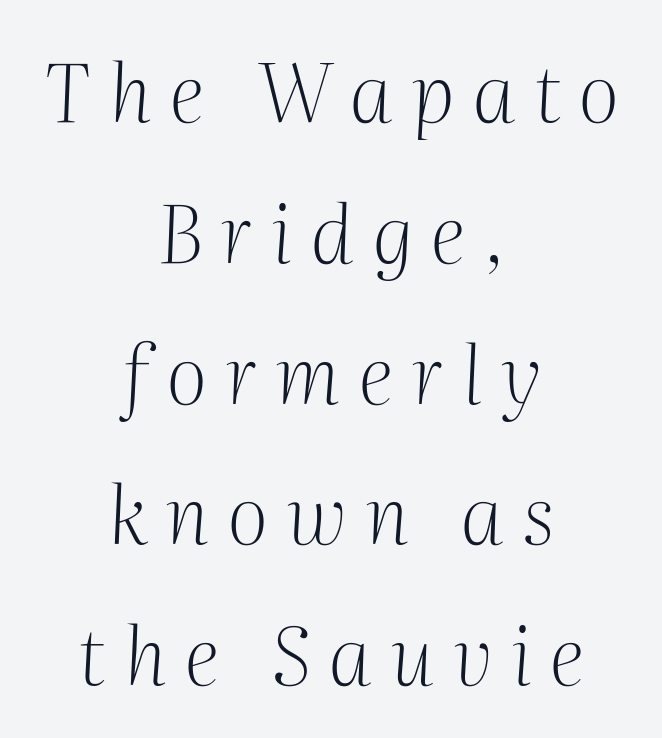
The image shows 80 px light serif type, italic (leaning right); set centered, line spacing 1.76x, unusually wide letter spacing (+0.23 em), not underlined; medium stroke contrast and a medium x-height.
